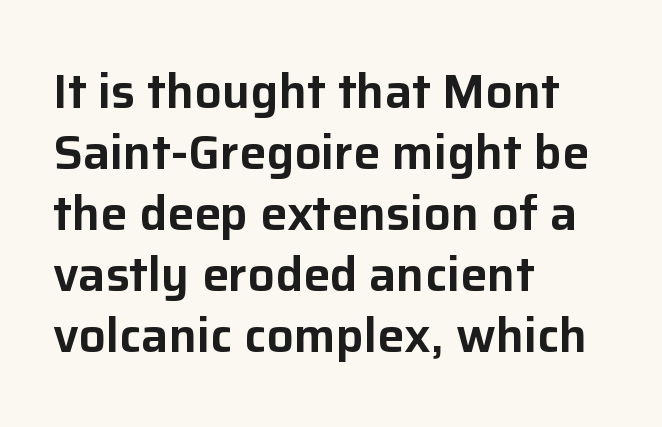
A roman cut, with each character standing at attention. Proportional: the letters do not fall into vertical columns. The space directly below the letters is spotless. This is sans-serif lettering, the kind often seen on screens and signage.
